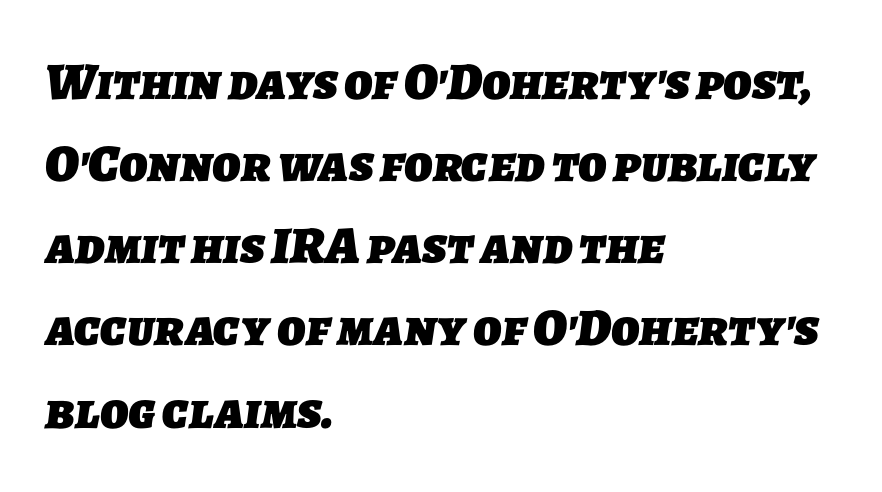
Q: Is the text bold? A: Yes.
Q: Is the typeface a serif or a sans-serif typeface? A: Sans-serif.
Q: Is the text underlined? A: No.
Q: How is the paragraph aligned? A: Left-aligned.
Q: Is the spacing between letters normal or unusually wide? A: Normal.
Q: Is the spacing between lines tight, normal or loose? A: Normal.
Q: Width (condensed, normal, or wide)? A: Normal.
Q: Stroke contrast? A: Low.
Q: x-height? A: Medium.
Q: Monospaced? A: No.
